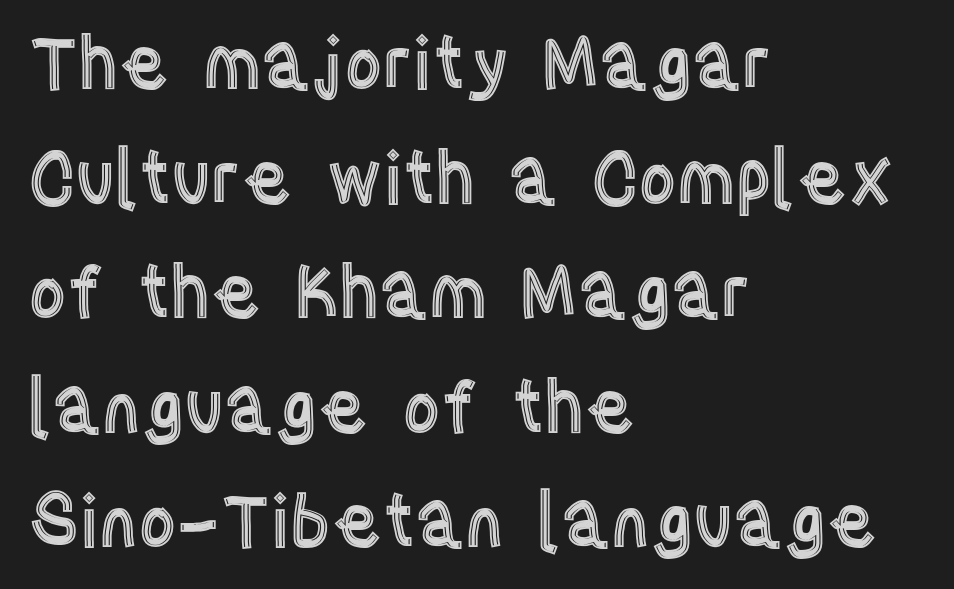
Q: Is the text italic (slanted)? A: No, it is upright.
Q: Is the text underlined? A: No.
Q: How is the paragraph aligned? A: Left-aligned.
Q: Is the spacing between letters normal or unusually wide? A: Normal.
Q: Is the spacing between lines tight, normal or loose? A: Normal.
Q: Width (condensed, normal, or wide)? A: Condensed.
Q: x-height? A: Large.
Q: Monospaced? A: No.
